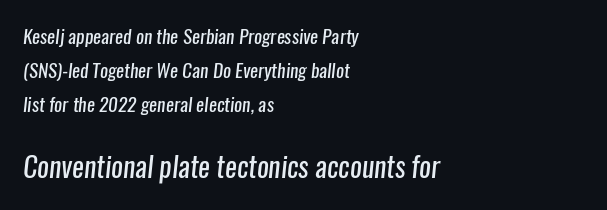
Q: Is the text bold? A: No.
Q: Is the typeface a serif or a sans-serif typeface? A: Sans-serif.
Q: Is the text underlined? A: No.
Q: How is the paragraph aligned? A: Left-aligned.
Q: Is the spacing between letters normal or unusually wide? A: Normal.
Q: Which block of text is set in a larger size, the first (top) or the second (bottom)? A: The second (bottom) one.
Q: Width (condensed, normal, or wide)? A: Condensed.
Q: Stroke contrast? A: Low.
Q: x-height? A: Medium.
Q: Monospaced? A: No.
